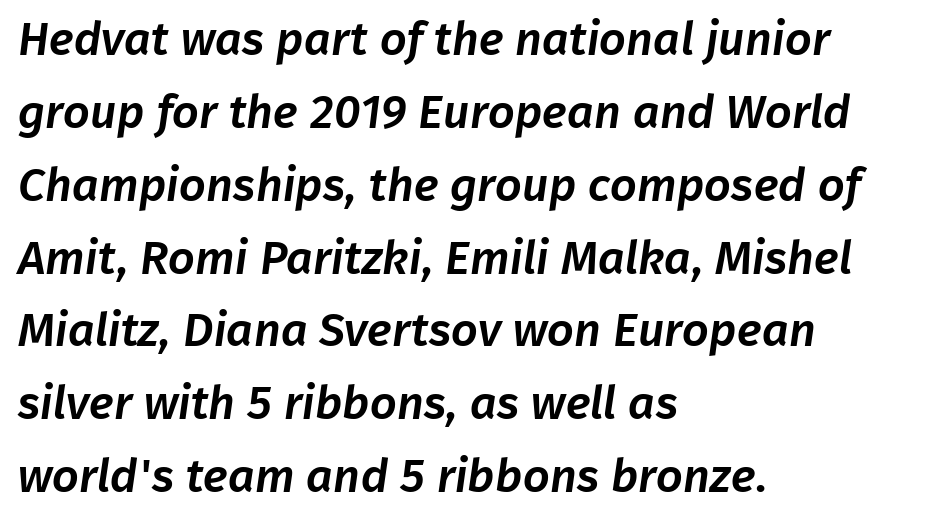
Descender tails drop into unmarked territory. How are the letters spaced? Ordinarily, with no added tracking. If you measured baseline to baseline, you'd find a middling distance. This is sans-serif lettering, the kind often seen on screens and signage. This sample has the flowing, uneven cadence of proportional lettering.
